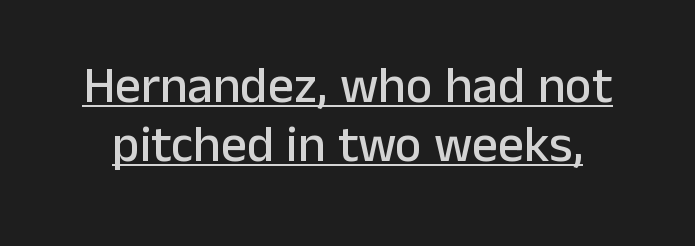
Q: Is the text italic (slanted)? A: No, it is upright.
Q: Is the typeface a serif or a sans-serif typeface? A: Sans-serif.
Q: Is the text underlined? A: Yes.
Q: Is the spacing between letters normal or unusually wide? A: Normal.
Q: Width (condensed, normal, or wide)? A: Normal.
Q: Stroke contrast? A: Low.
Q: x-height? A: Medium.
Q: Monospaced? A: No.
